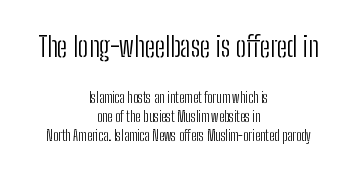
Do the characters align in a grid? No, the font is proportional. Observe the ordinary spacing: letters are neighbours, not strangers. Of the two passages, the one on top uses the larger point size. No word sits above an underline.
